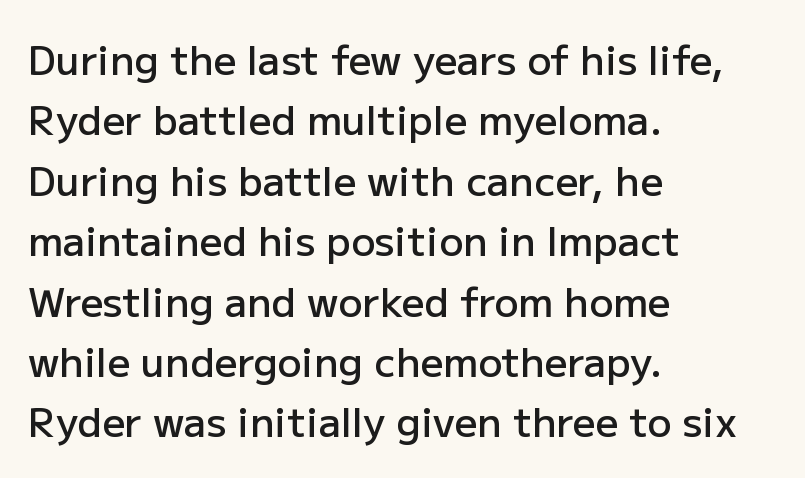
{"serif": "no", "italic": "no", "bold": "semi", "weight": "semibold", "width": "normal", "stroke_contrast": "low", "x_height": "medium", "monospaced": "no", "underline": "no", "align": "left", "line_spacing": "normal", "line_spacing_ratio": 1.51, "letter_spacing": "normal", "letter_spacing_em": 0.0, "glyph_px": 40}
